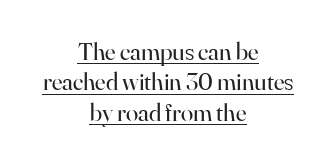
The image shows 25 px text type, upright; set centered, line spacing 1.22x, normal letter spacing, underlined.
